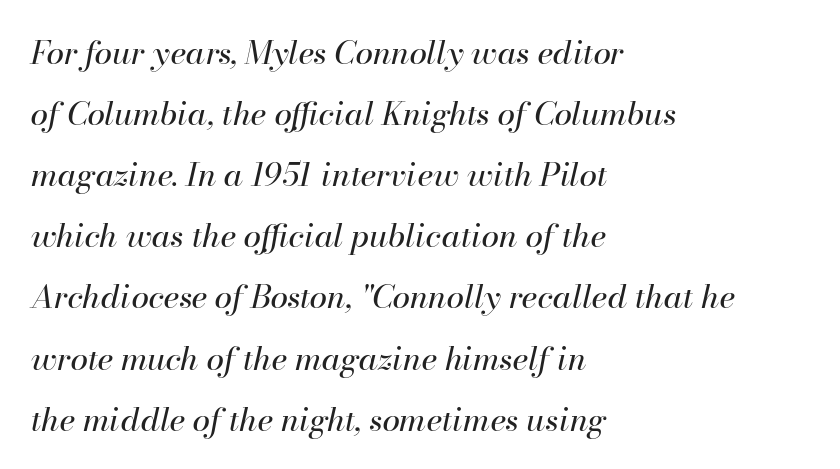
The image shows 32 px regular-weight type, italic (leaning right); set left-aligned, loose line spacing (1.91x), normal letter spacing, not underlined; high stroke contrast and a small x-height.
